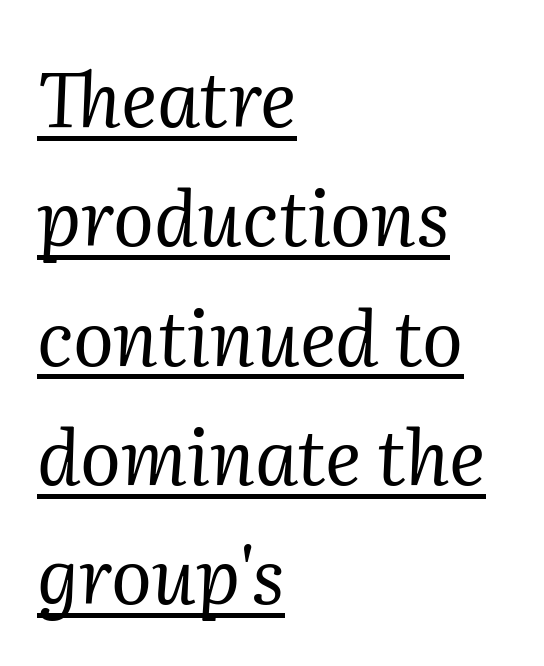
Q: Is the text bold? A: No.
Q: Is the text italic (slanted)? A: Yes, it leans right by about 2 degrees.
Q: Is the typeface a serif or a sans-serif typeface? A: Serif.
Q: Is the text underlined? A: Yes.
Q: How is the paragraph aligned? A: Left-aligned.
Q: Is the spacing between letters normal or unusually wide? A: Normal.
Q: Is the spacing between lines tight, normal or loose? A: Normal.
Q: Width (condensed, normal, or wide)? A: Normal.
Q: Stroke contrast? A: Medium.
Q: x-height? A: Medium.
Q: Monospaced? A: No.
